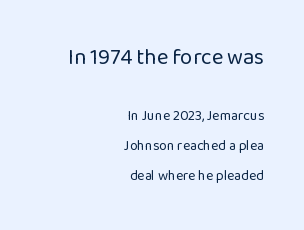
{"italic": "no", "bold": "no", "underline": "no", "align": "right", "line_spacing": "loose", "line_spacing_ratio": 2.13, "letter_spacing": "normal", "letter_spacing_em": 0.0, "larger_block": "first", "size_ratio": 1.57, "glyph_px": 22}
